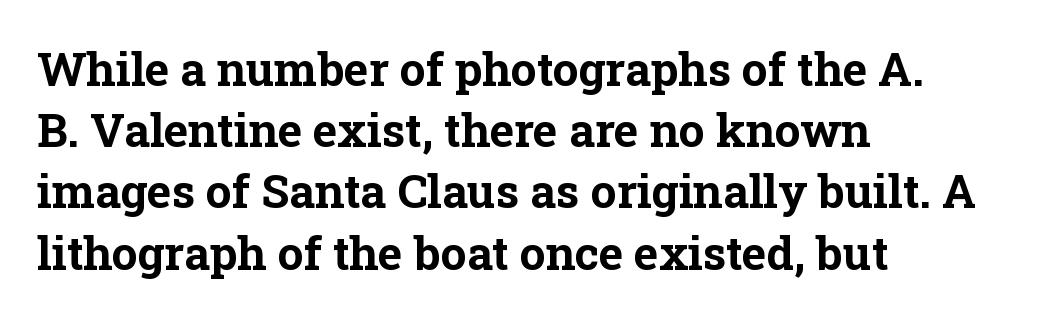
{"serif": "yes", "italic": "no", "bold": "yes", "weight": "bold", "width": "normal", "stroke_contrast": "low", "x_height": "medium", "monospaced": "no", "underline": "no", "align": "left", "line_spacing": "normal", "line_spacing_ratio": 1.33, "letter_spacing": "normal", "letter_spacing_em": 0.0, "glyph_px": 46}
